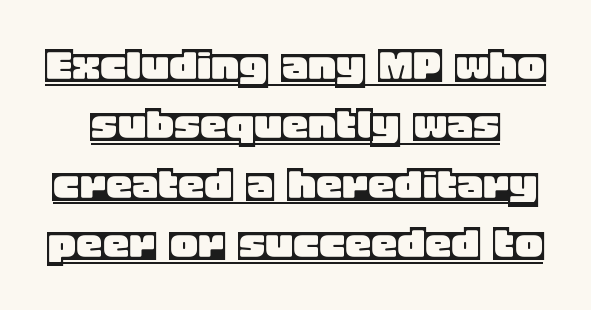
The image shows 53 px text type, upright; set tight line spacing (1.12x), normal letter spacing, underlined; a large x-height.
